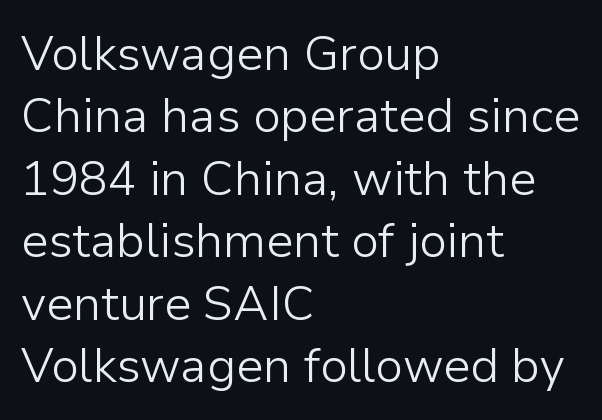
The image shows 48 px light sans-serif type, upright; set left-aligned, normal line spacing (1.3x), normal letter spacing, not underlined; low stroke contrast and a medium x-height.
